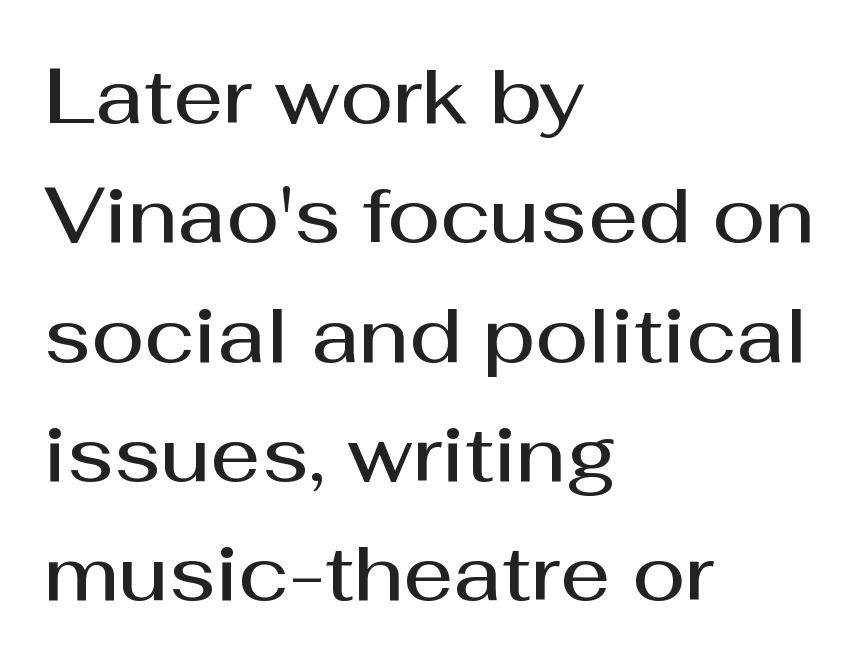
These lines are rendered in a variable-pitch font. When letters stand straight like this, we call the style roman or upright. Does the copy run flush right? No — it runs flush left. Spacing between characters is what you'd get straight out of the box. Each new line begins a customary step beneath the previous one.
